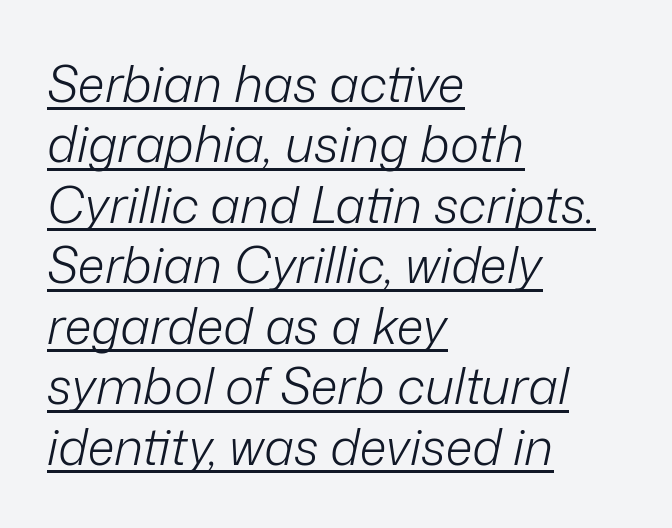
{"italic": "yes", "lean": "right", "slant_degrees": 12, "bold": "no", "weight": "light", "width": "normal", "stroke_contrast": "low", "x_height": "medium", "monospaced": "no", "underline": "yes", "align": "left", "line_spacing_ratio": 1.21, "letter_spacing": "normal", "letter_spacing_em": 0.0, "glyph_px": 50}
